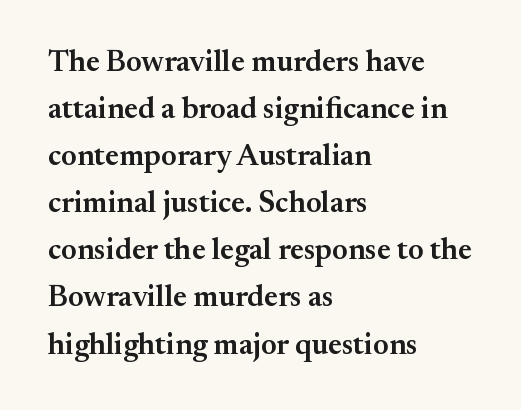
The image shows 30 px semibold serif type, upright; set left-aligned, normal line spacing (1.57x), normal letter spacing, not underlined; medium stroke contrast and a small x-height.
